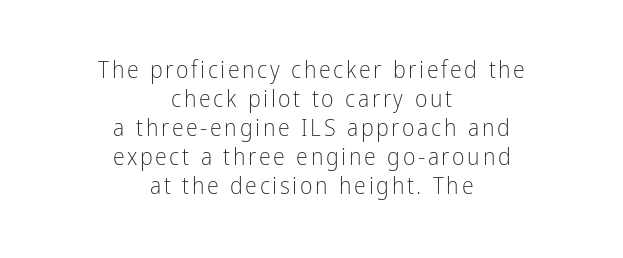
The image shows 24 px text type, upright; set centered, line spacing 1.21x, not underlined.
